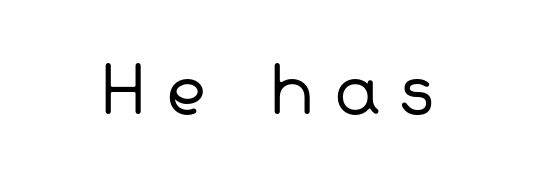
The image shows 63 px regular-weight sans-serif type; set unusually wide letter spacing (+0.31 em), not underlined; low stroke contrast and a medium x-height.
